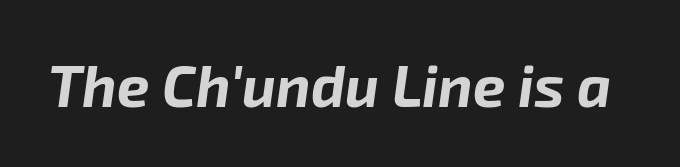
{"italic": "yes", "lean": "right", "slant_degrees": 8, "bold": "yes", "weight": "bold", "width": "normal", "stroke_contrast": "low", "x_height": "medium", "monospaced": "no", "underline": "no", "letter_spacing": "normal", "letter_spacing_em": 0.0, "glyph_px": 58}
